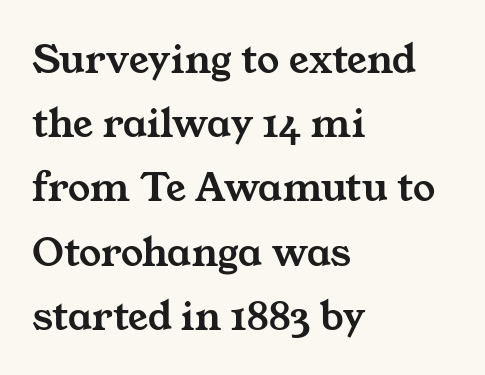
The image shows 44 px wide serif type; set left-aligned, normal line spacing (1.46x), normal letter spacing, not underlined; medium stroke contrast and a medium x-height.
